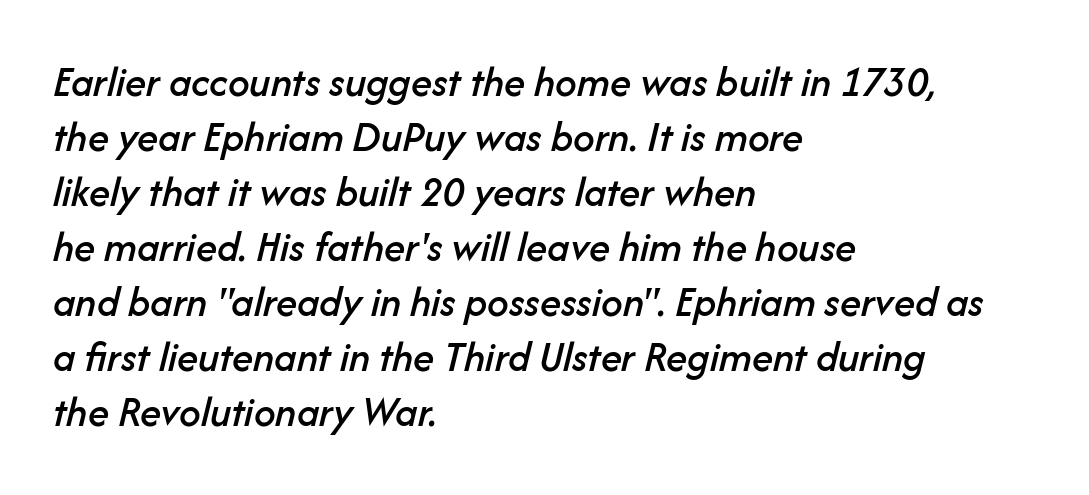
These lines sit exactly where default settings would place them. Slanted lettering throughout. These lines are rendered in a variable-pitch font. A typesetter would call this zero additional tracking. These lines are set flush left with a ragged right edge. Unmarked baselines from the first word to the last.
